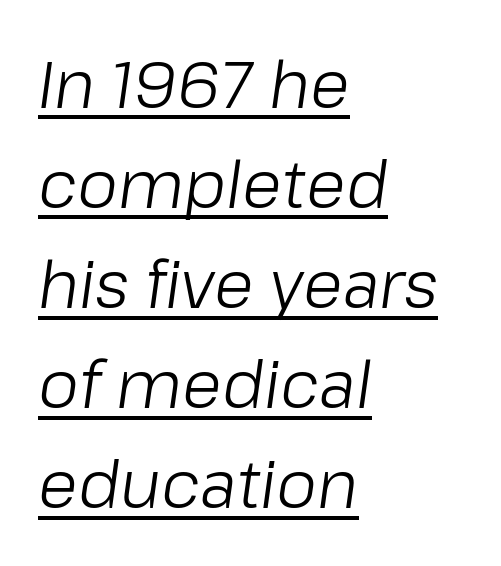
All the whitespace from short lines collects on the right. Weight: in the light-to-regular range. How are the letters spaced? Ordinarily, with no added tracking. The specimen reads as italic at a glance. Beneath each row of characters lies a ruled line. Proportional: the letters do not fall into vertical columns.
